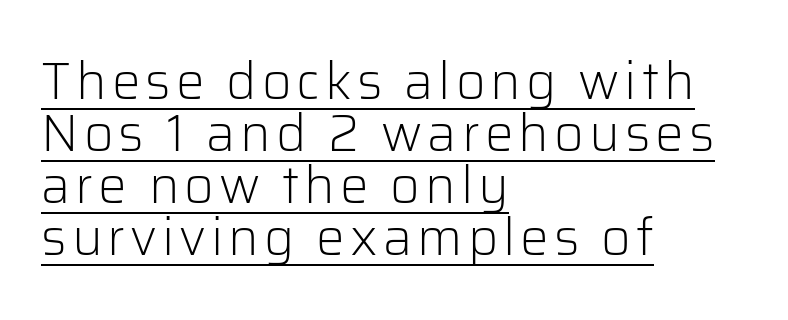
The image shows 51 px light sans-serif type, upright; set left-aligned, tight line spacing (1.02x), underlined; low stroke contrast and a medium x-height.
